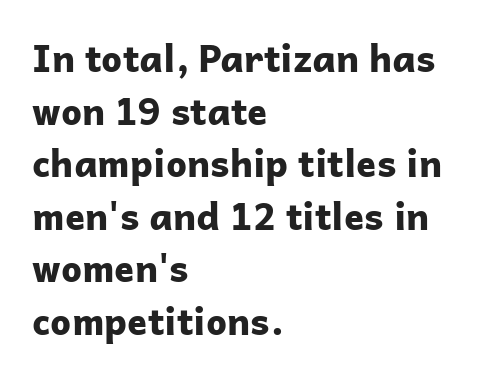
{"serif": "no", "italic": "no", "bold": "yes", "weight": "bold", "width": "normal", "stroke_contrast": "low", "x_height": "medium", "monospaced": "no", "underline": "no", "align": "left", "line_spacing": "normal", "line_spacing_ratio": 1.42, "letter_spacing": "normal", "letter_spacing_em": 0.0, "glyph_px": 37}
